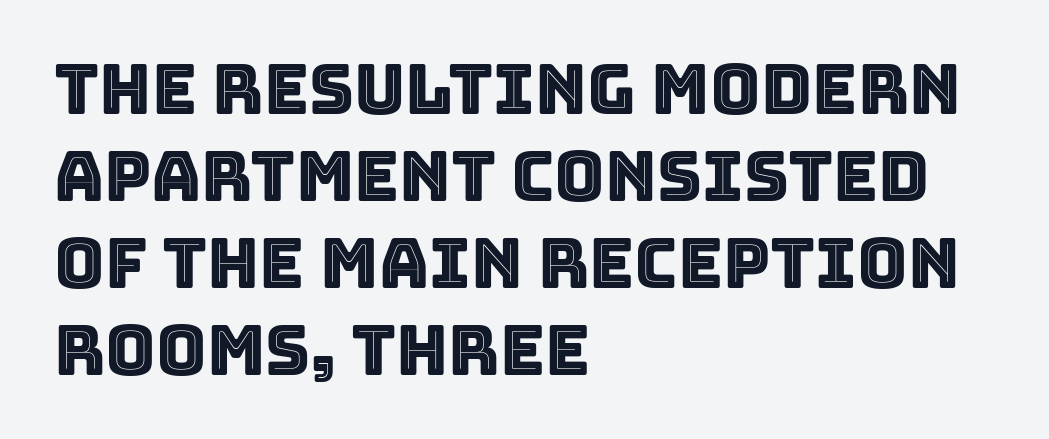
The image shows 69 px text type, upright; set left-aligned, normal line spacing (1.26x), normal letter spacing, not underlined; a large x-height.
